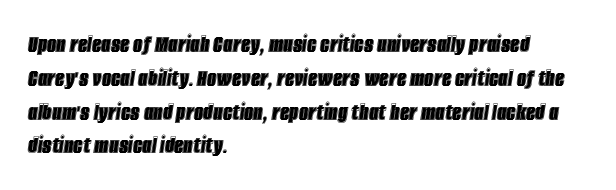
Q: Is the text italic (slanted)? A: Yes, it leans right by about 8 degrees.
Q: Is the text underlined? A: No.
Q: How is the paragraph aligned? A: Left-aligned.
Q: Is the spacing between letters normal or unusually wide? A: Normal.
Q: Is the spacing between lines tight, normal or loose? A: Normal.
